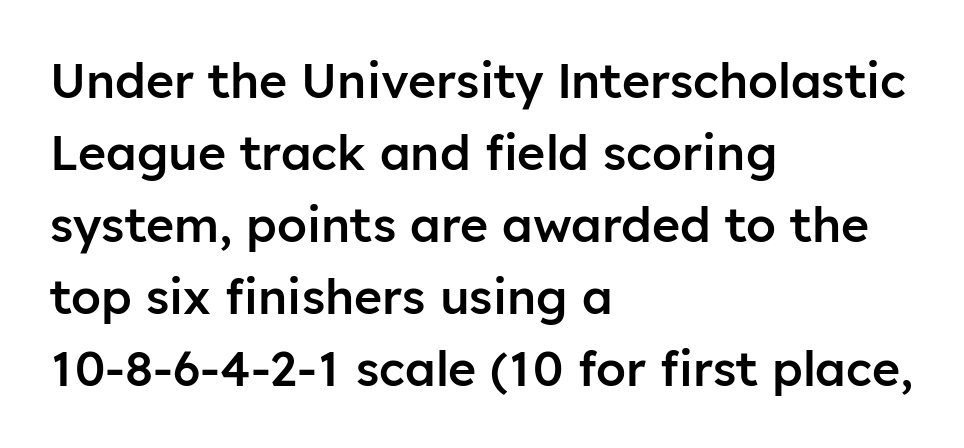
Q: Is the text bold? A: Semi-bold.
Q: Is the text italic (slanted)? A: No, it is upright.
Q: Is the typeface a serif or a sans-serif typeface? A: Sans-serif.
Q: Is the text underlined? A: No.
Q: How is the paragraph aligned? A: Left-aligned.
Q: Is the spacing between letters normal or unusually wide? A: Normal.
Q: Is the spacing between lines tight, normal or loose? A: Normal.
Q: Width (condensed, normal, or wide)? A: Normal.
Q: Stroke contrast? A: Low.
Q: x-height? A: Medium.
Q: Monospaced? A: No.
